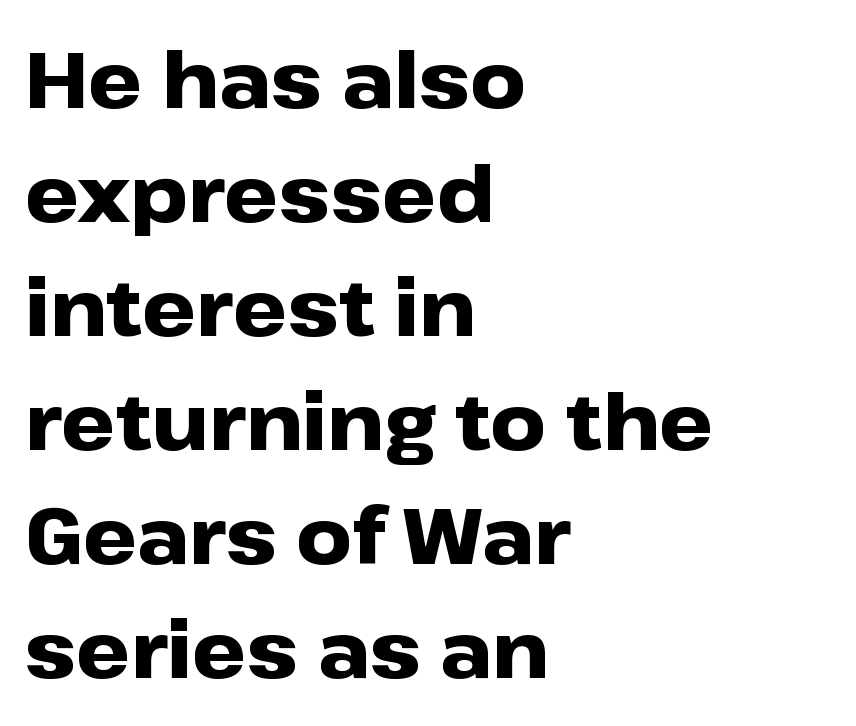
Q: Is the text bold? A: Yes.
Q: Is the text italic (slanted)? A: No, it is upright.
Q: Is the typeface a serif or a sans-serif typeface? A: Sans-serif.
Q: Is the text underlined? A: No.
Q: How is the paragraph aligned? A: Left-aligned.
Q: Is the spacing between letters normal or unusually wide? A: Normal.
Q: Is the spacing between lines tight, normal or loose? A: Normal.
Q: Width (condensed, normal, or wide)? A: Wide.
Q: Stroke contrast? A: Low.
Q: x-height? A: Medium.
Q: Monospaced? A: No.
